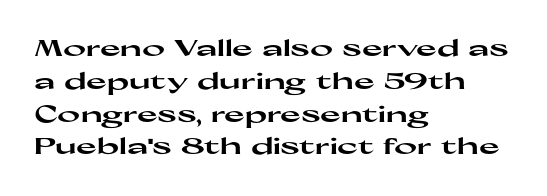
The image shows 22 px bold type, upright; set left-aligned, normal line spacing (1.49x), normal letter spacing, not underlined.
